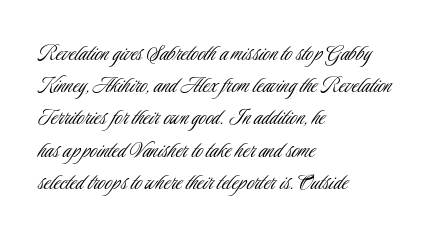
Q: Is the text bold? A: No.
Q: Is the text italic (slanted)? A: Yes.
Q: Is the text underlined? A: No.
Q: How is the paragraph aligned? A: Left-aligned.
Q: Is the spacing between letters normal or unusually wide? A: Normal.
Q: Is the spacing between lines tight, normal or loose? A: Normal.
